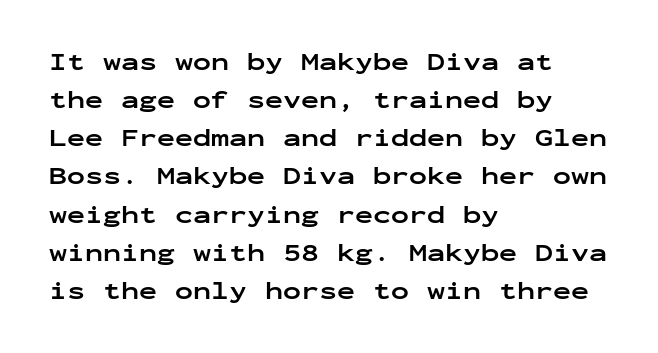
Any mark beneath the type? The region is blank. The letters stand upright; this is a roman face. The type is set solid horizontally, with unmodified tracking. Which margin do the lines hug? The left one — the right edge is uneven. The rendering uses a bold face; every stroke is thick and dark.
